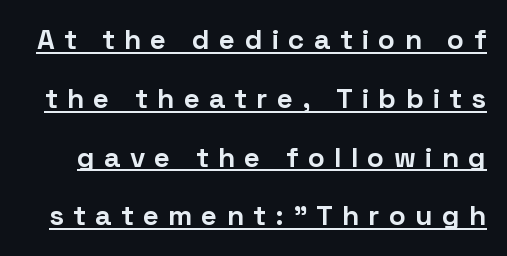
Q: Is the text bold? A: Yes.
Q: Is the text italic (slanted)? A: No, it is upright.
Q: Is the typeface a serif or a sans-serif typeface? A: Sans-serif.
Q: Is the text underlined? A: Yes.
Q: Is the spacing between letters normal or unusually wide? A: Unusually wide.
Q: Is the spacing between lines tight, normal or loose? A: Loose.
Q: Width (condensed, normal, or wide)? A: Normal.
Q: Stroke contrast? A: Low.
Q: x-height? A: Medium.
Q: Monospaced? A: No.
